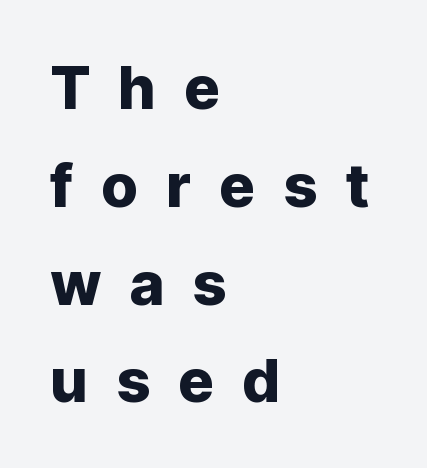
Regular leading. All the whitespace from short lines collects on the right. Observe the absence of serifs on each vertical stroke in this sample. These lines are rendered in a variable-pitch font.
